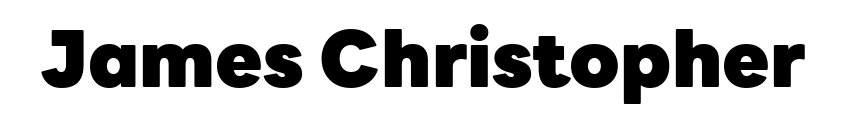
Do the letters lean? They stand straight. Serifs: no, the terminals of the letterforms are clean. The words here are not underlined. The glyphs have the mass of a bold cut. Varying glyph widths throughout — classic text-font behaviour. Observe the ordinary spacing: letters are neighbours, not strangers.
